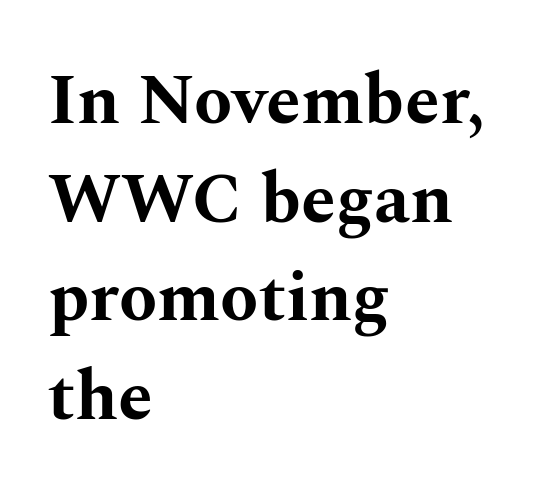
These lines sit exactly where default settings would place them. Little horizontal feet cap the strokes, marking this as serif type. The lines are quadded left. Only glyphs here, with clear space below each row. Unlike italic type, these characters show no tilt at all.
